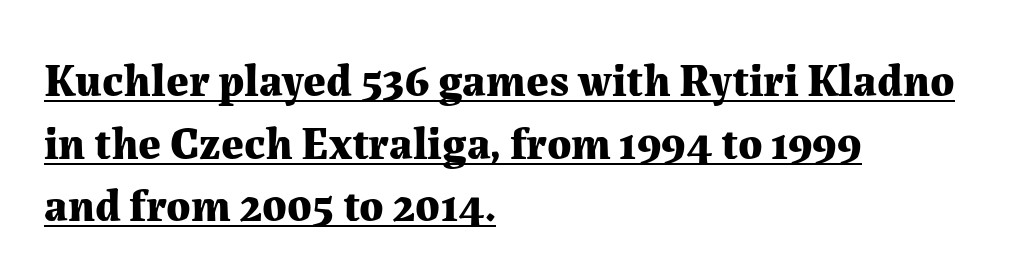
{"serif": "yes", "italic": "no", "bold": "yes", "weight": "bold", "width": "normal", "stroke_contrast": "medium", "x_height": "medium", "monospaced": "no", "underline": "yes", "align": "left", "line_spacing": "normal", "line_spacing_ratio": 1.39, "letter_spacing": "normal", "letter_spacing_em": 0.0, "glyph_px": 45}
